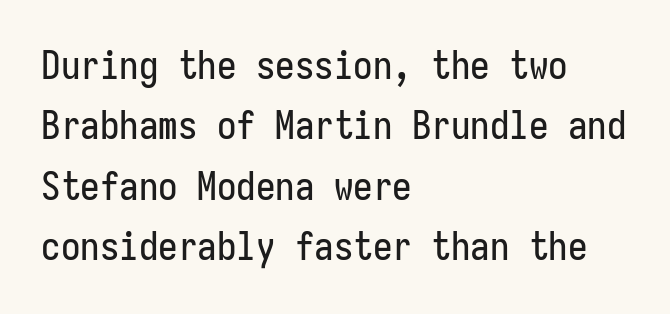
The string is rendered with underlining switched off. These lines keep a tight, regular rhythm from letter to letter. The passage is arranged the way most books set body copy — flush left. The rendering shows plain stroke endings on the letterforms — a sans-serif design. Looks like terminal output: every glyph gets an equal slot. Line spacing here is normal.
